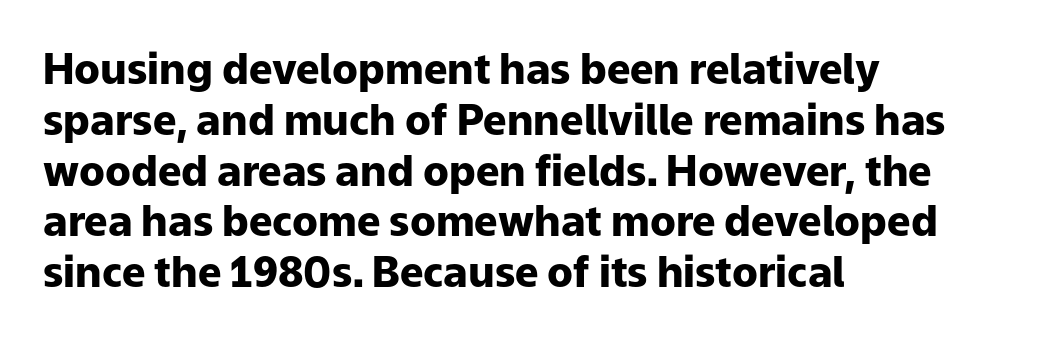
The setting favours the left margin, as ordinary paragraphs usually do. Here the designer chose a conventional face with non-uniform glyph widths. The glyphs in this specimen are sans serif. Rule under the text: the space is simply empty. Honestly, the letter spacing is just normal — you wouldn't notice it.
